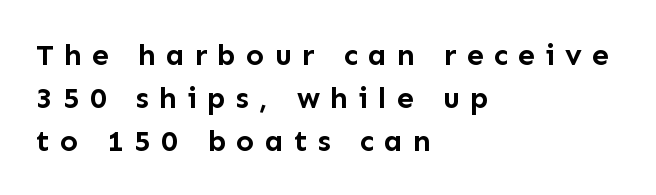
Every row of glyphs begins at an identical x-position on the left. Heavy, bold letterforms. Character widths vary here, with narrow letters taking less room than wide ones. Whoever set this chose a conventional vertical rhythm.
